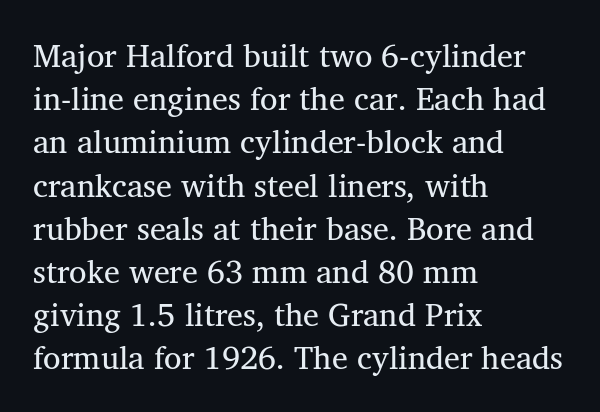
{"serif": "yes", "italic": "no", "bold": "no", "weight": "regular", "width": "normal", "stroke_contrast": "medium", "x_height": "medium", "monospaced": "no", "underline": "no", "align": "left", "line_spacing": "normal", "line_spacing_ratio": 1.35, "letter_spacing": "normal", "letter_spacing_em": 0.0, "glyph_px": 32}
